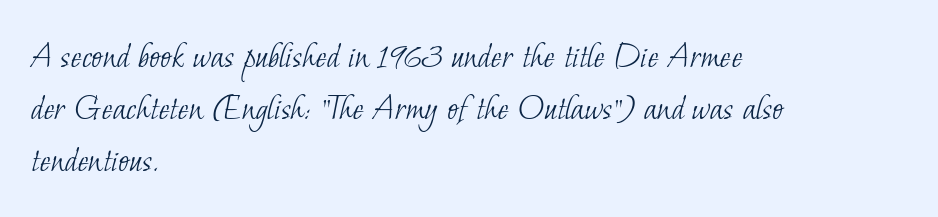
Q: Is the text bold? A: No.
Q: Is the typeface a serif or a sans-serif typeface? A: Serif.
Q: Is the text underlined? A: No.
Q: How is the paragraph aligned? A: Left-aligned.
Q: Is the spacing between letters normal or unusually wide? A: Normal.
Q: Is the spacing between lines tight, normal or loose? A: Normal.
Q: Width (condensed, normal, or wide)? A: Normal.
Q: Stroke contrast? A: Low.
Q: x-height? A: Small.
Q: Monospaced? A: No.
